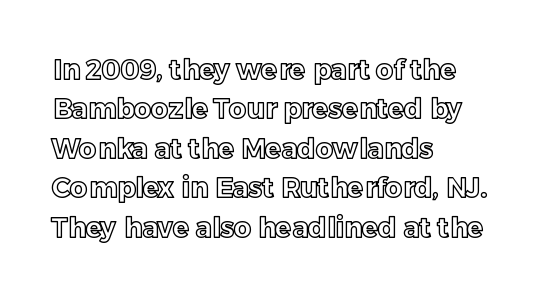
Q: Is the text italic (slanted)? A: No, it is upright.
Q: Is the text underlined? A: No.
Q: How is the paragraph aligned? A: Left-aligned.
Q: Is the spacing between letters normal or unusually wide? A: Normal.
Q: Is the spacing between lines tight, normal or loose? A: Normal.
